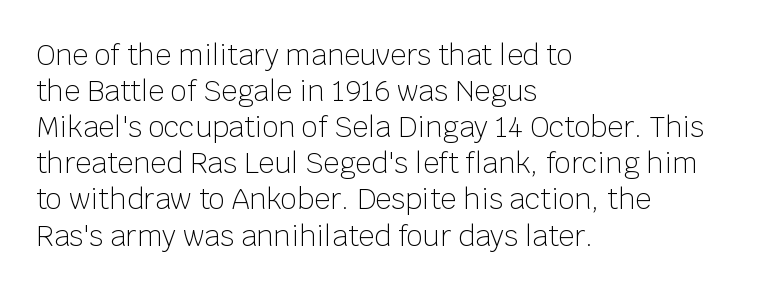
The image shows 28 px light sans-serif type, upright; set left-aligned, normal line spacing (1.29x), normal letter spacing, not underlined; low stroke contrast and a large x-height.
